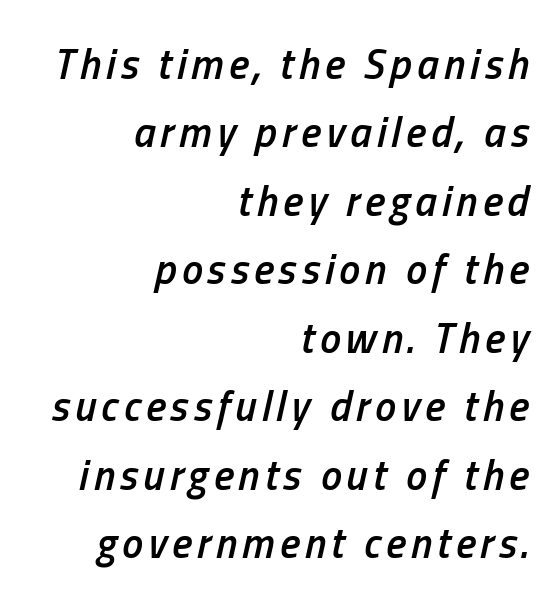
Anything drawn beneath the words? Only blank space. Compared with typical paragraphs, the rows here are spaced about the same. The glyphs have the mass of a demibold cut, below bold. Short and long lines alike share a common ending point at right. Each letter keeps its own natural width here, so spacing adapts to shape.
